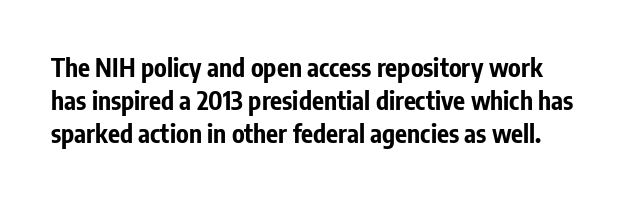
Line spacing here is normal. Posture: vertical. The letters are bold, with thick, heavy strokes. Tracking here is standard; glyphs follow each other at the usual distance. A clean baseline with only descenders dipping below it.
